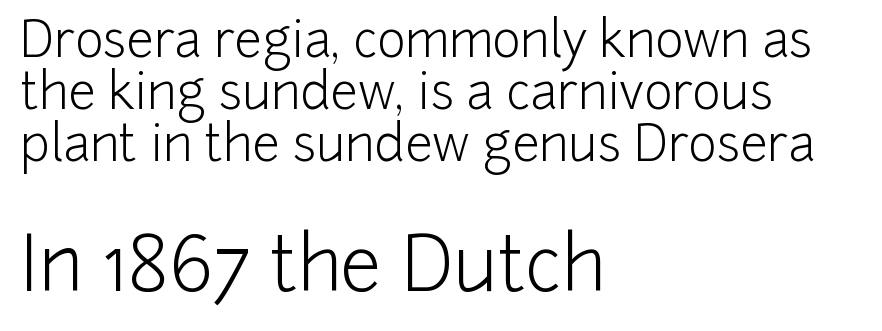
The image shows 74 px light sans-serif type, upright; set left-aligned, tight line spacing (1.06x), normal letter spacing, not underlined; the second (bottom) block is 1.51x larger; low stroke contrast and a medium x-height.
